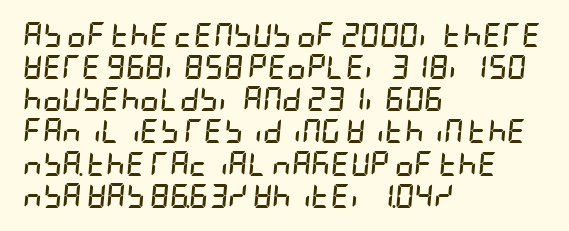
On the weight axis this lands at bold, roughly 700. Observe the lean: these are italic letterforms. You could call the tracking neutral — neither tight nor loose. The leading is moderate, giving the passage an even texture. Plain, unruled lines of type.
